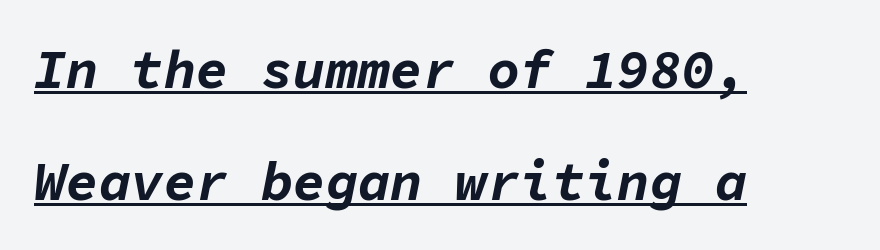
{"italic": "yes", "lean": "right", "slant_degrees": 11, "bold": "yes", "weight": "bold", "width": "normal", "stroke_contrast": "low", "x_height": "medium", "monospaced": "yes", "underline": "yes", "align": "left", "line_spacing": "loose", "line_spacing_ratio": 2.08, "letter_spacing": "normal", "letter_spacing_em": 0.0, "glyph_px": 54}
